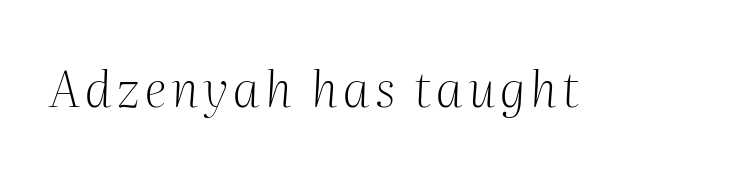
{"serif": "yes", "italic": "yes", "lean": "right", "slant_degrees": 2, "bold": "no", "weight": "light", "width": "normal", "stroke_contrast": "medium", "x_height": "medium", "monospaced": "no", "underline": "no", "glyph_px": 50}
